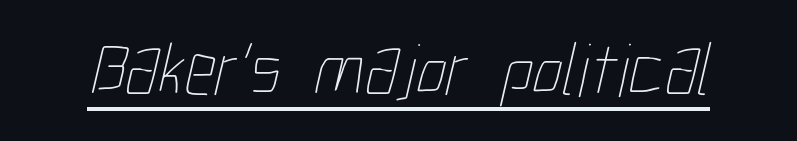
{"bold": "no", "weight": "thin", "width": "condensed", "stroke_contrast": "low", "x_height": "medium", "monospaced": "no", "underline": "yes", "letter_spacing": "normal", "letter_spacing_em": 0.0, "glyph_px": 76}
